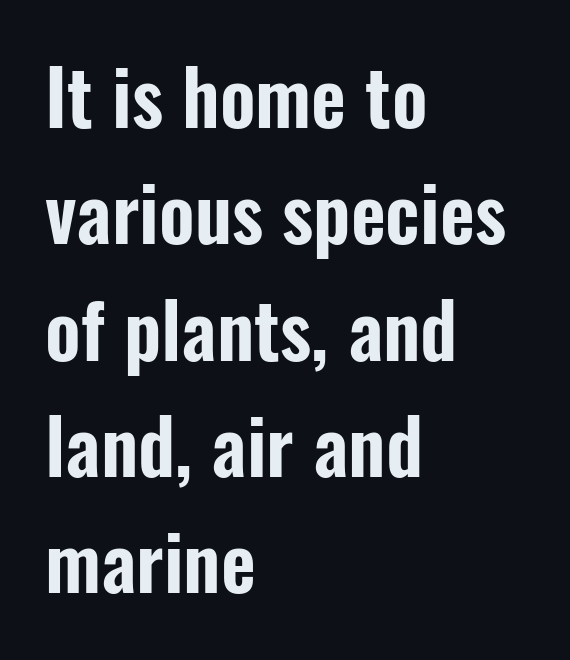
Q: Is the text italic (slanted)? A: No, it is upright.
Q: Is the typeface a serif or a sans-serif typeface? A: Sans-serif.
Q: Is the text underlined? A: No.
Q: How is the paragraph aligned? A: Left-aligned.
Q: Is the spacing between letters normal or unusually wide? A: Normal.
Q: Is the spacing between lines tight, normal or loose? A: Normal.
Q: Width (condensed, normal, or wide)? A: Condensed.
Q: Stroke contrast? A: Low.
Q: x-height? A: Medium.
Q: Monospaced? A: No.
